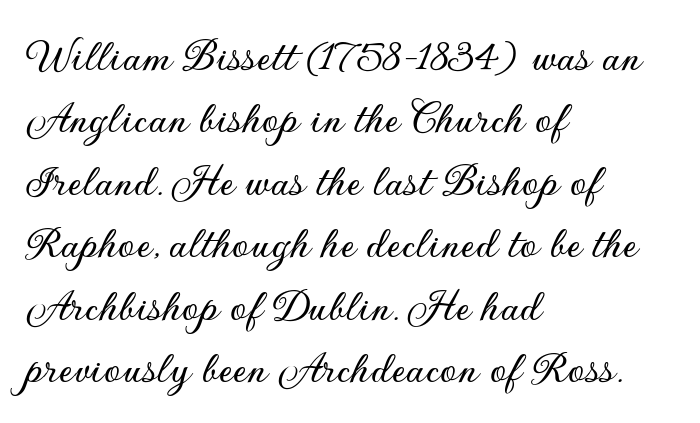
{"serif": "no", "width": "normal", "stroke_contrast": "low", "x_height": "small", "monospaced": "no", "underline": "no", "align": "left", "line_spacing": "normal", "line_spacing_ratio": 1.3, "letter_spacing": "normal", "letter_spacing_em": 0.0, "glyph_px": 48}
